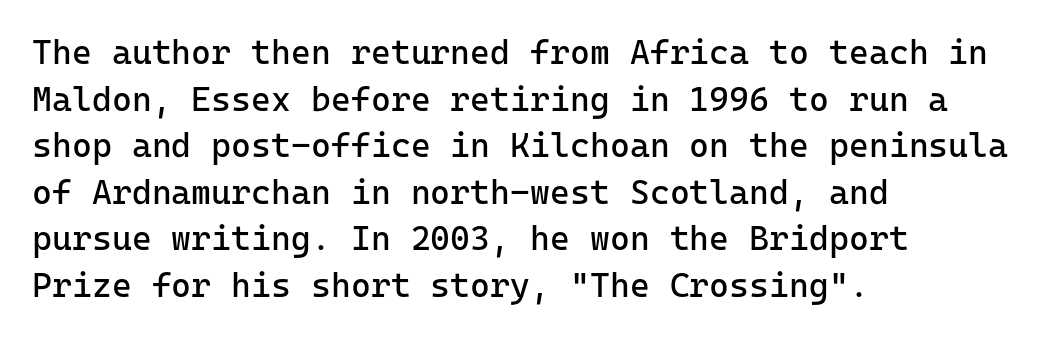
Honestly, the row spacing looks completely unremarkable. Serifs: no, the terminals of the letterforms are clean. Default kerning and tracking; the words read as compact shapes. The strip under each line holds only bare page.
